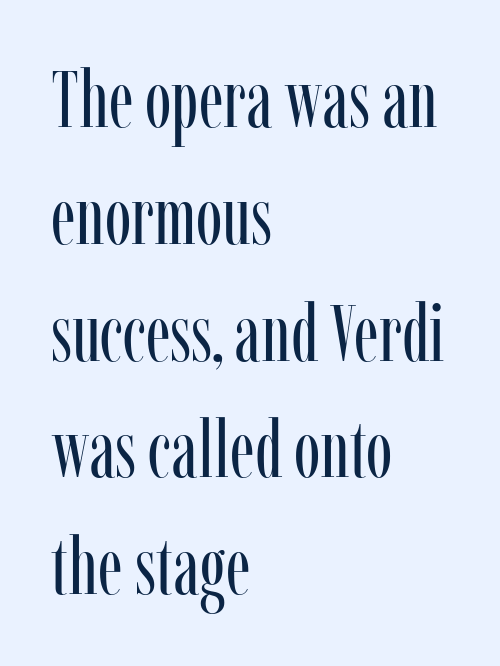
No chunkiness to these letters — they're not bold. Underline: absent. Think of a printed novel: that variable character pitch is what you see here. Tracking value appears to be zero — textbook default spacing. Small tapered or slab feet sit at the stroke ends, so this counts as serif. Vertical strokes here are truly vertical.
